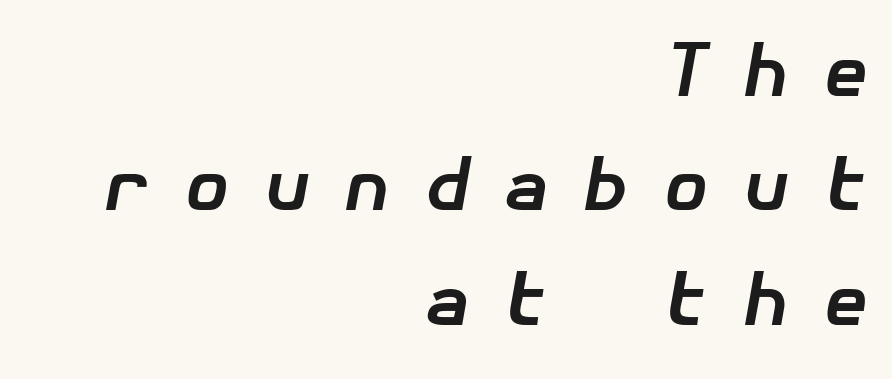
{"italic": "yes", "lean": "right", "slant_degrees": 10, "bold": "yes", "weight": "bold", "width": "normal", "stroke_contrast": "low", "x_height": "medium", "underline": "no", "align": "right", "line_spacing": "normal", "line_spacing_ratio": 1.59, "letter_spacing": "wide", "letter_spacing_em": 0.49, "glyph_px": 72}
